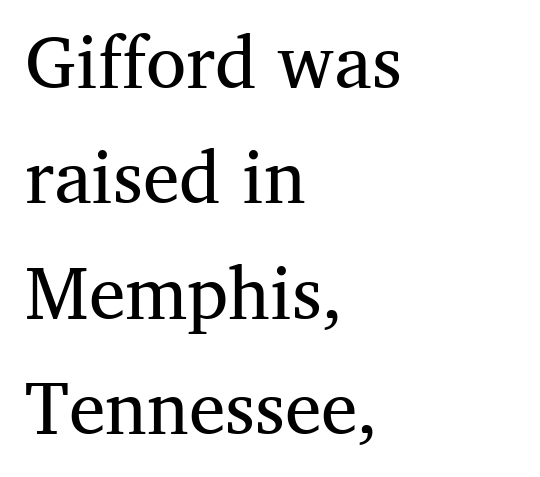
{"serif": "yes", "italic": "no", "bold": "no", "weight": "regular", "width": "normal", "stroke_contrast": "medium", "x_height": "medium", "monospaced": "no", "underline": "no", "align": "left", "line_spacing": "normal", "line_spacing_ratio": 1.58, "letter_spacing": "normal", "letter_spacing_em": 0.0, "glyph_px": 73}
